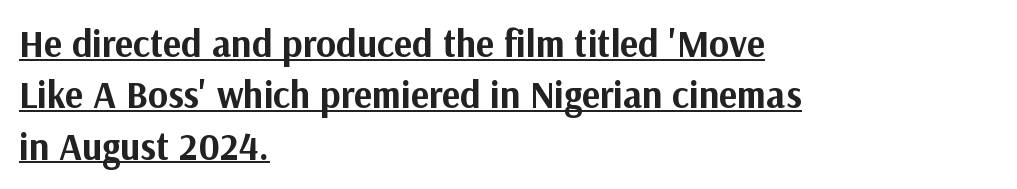
Q: Is the text bold? A: Yes.
Q: Is the text italic (slanted)? A: No, it is upright.
Q: Is the typeface a serif or a sans-serif typeface? A: Sans-serif.
Q: Is the text underlined? A: Yes.
Q: How is the paragraph aligned? A: Left-aligned.
Q: Is the spacing between letters normal or unusually wide? A: Normal.
Q: Is the spacing between lines tight, normal or loose? A: Normal.
Q: Width (condensed, normal, or wide)? A: Normal.
Q: Stroke contrast? A: Medium.
Q: x-height? A: Medium.
Q: Monospaced? A: No.
